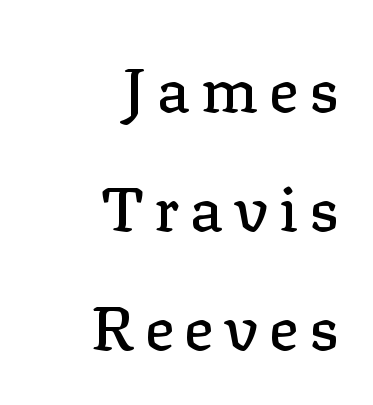
{"serif": "yes", "italic": "no", "width": "normal", "stroke_contrast": "low", "x_height": "medium", "monospaced": "no", "underline": "no", "align": "right", "line_spacing": "loose", "line_spacing_ratio": 1.92, "glyph_px": 62}
